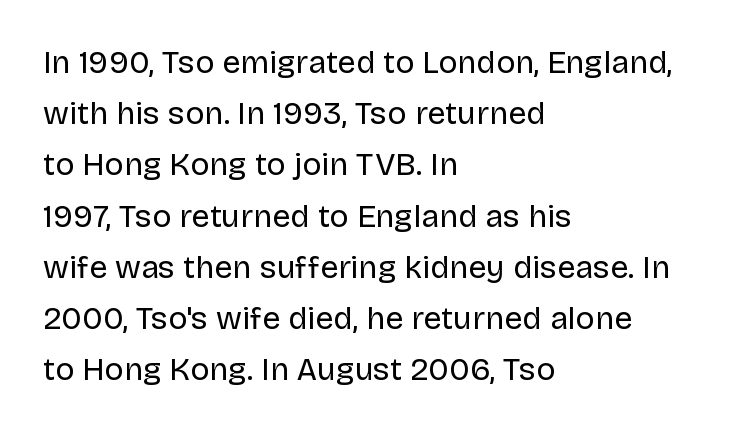
Q: Is the text bold? A: No.
Q: Is the text italic (slanted)? A: No, it is upright.
Q: Is the typeface a serif or a sans-serif typeface? A: Sans-serif.
Q: Is the text underlined? A: No.
Q: How is the paragraph aligned? A: Left-aligned.
Q: Is the spacing between letters normal or unusually wide? A: Normal.
Q: Is the spacing between lines tight, normal or loose? A: Normal.
Q: Width (condensed, normal, or wide)? A: Normal.
Q: Stroke contrast? A: Low.
Q: x-height? A: Large.
Q: Monospaced? A: No.
